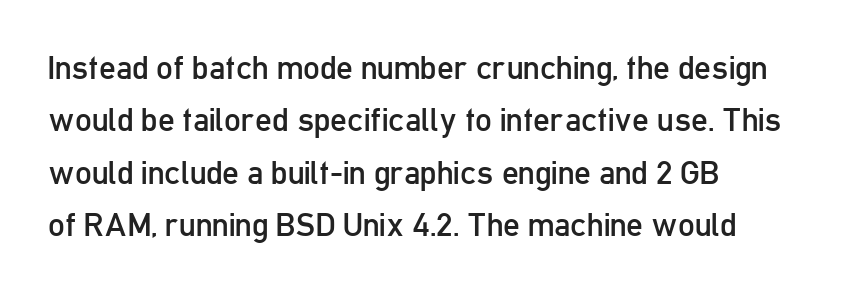
Every character sits straight up, as roman type does. Horizontal bands of white between lines are of average thickness. Horizontally, the lines are justified to the leading edge only. The face used here is proportionally spaced, like ordinary book or web type. These lines are composed in type without serifs.
